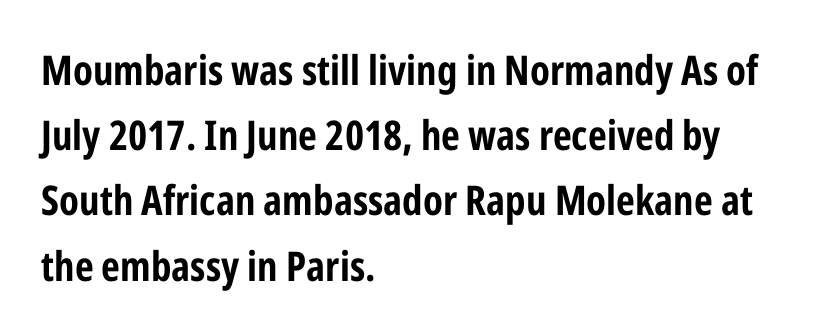
Think of a printed novel: that variable character pitch is what you see here. The rendering uses a moderate line-height, typical for paragraphs. You could call the tracking neutral — neither tight nor loose. Summary of weight: heavy, a full bold.
